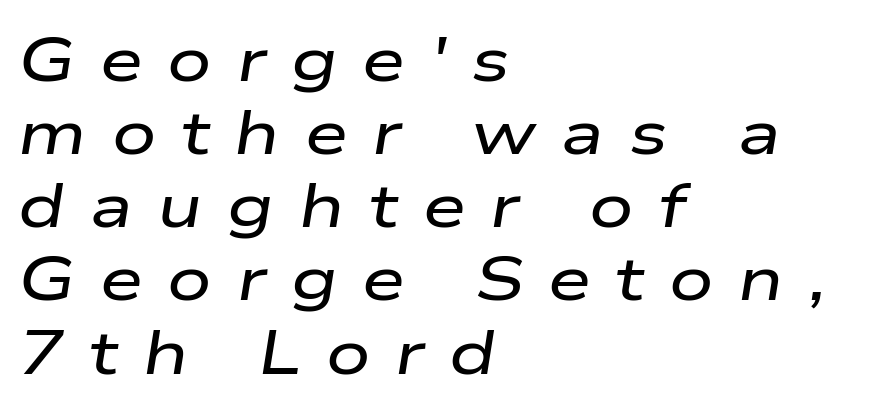
The image shows 62 px wide type, italic (leaning right); set left-aligned, line spacing 1.18x, unusually wide letter spacing (+0.4 em), not underlined; low stroke contrast and a medium x-height.
